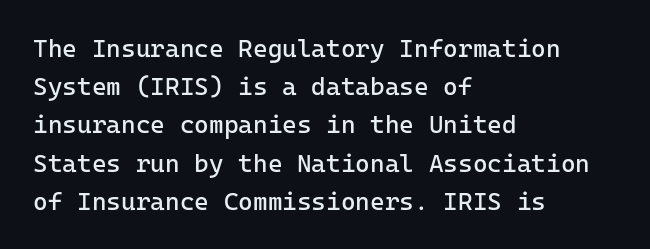
{"italic": "no", "bold": "no", "underline": "no", "align": "left", "line_spacing": "normal", "line_spacing_ratio": 1.53, "letter_spacing": "normal", "letter_spacing_em": 0.0, "glyph_px": 25}
